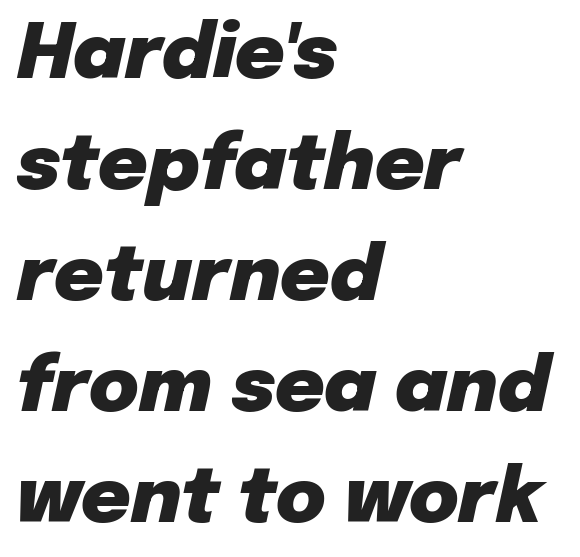
The rendering applies a slant to the glyphs. Which margin do the lines hug? The left one — the right edge is uneven. The face used here is proportionally spaced, like ordinary book or web type. This rendering leaves character spacing at its baseline value. Whoever set this chose a conventional vertical rhythm.
